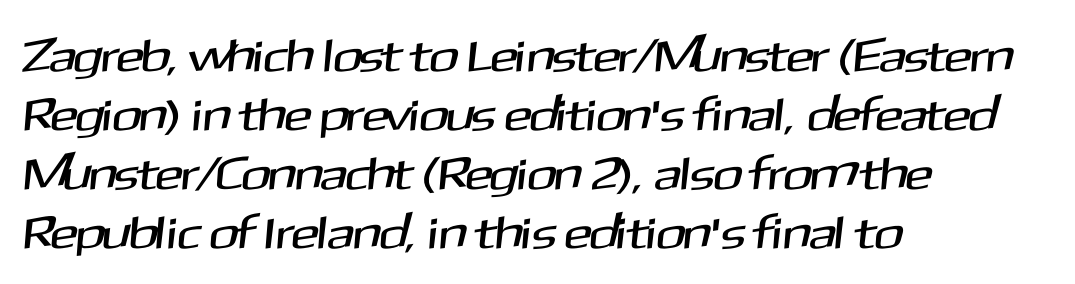
The image shows 46 px sans-serif type; set left-aligned, normal line spacing (1.28x), normal letter spacing, not underlined; medium stroke contrast and a medium x-height.
